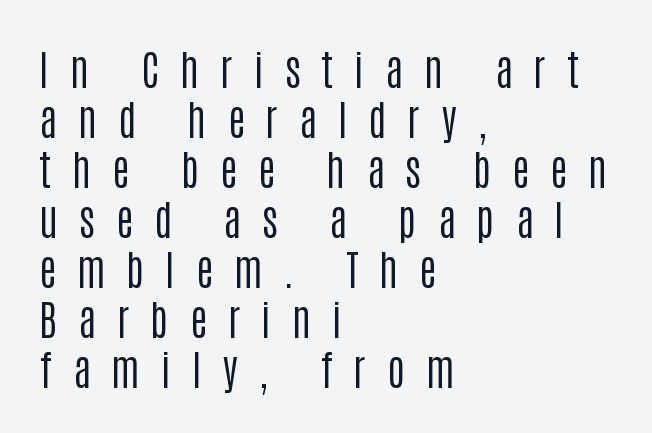
The image shows 42 px regular-weight, condensed sans-serif type, upright; set left-aligned, line spacing 1.19x, unusually wide letter spacing (+0.5 em), not underlined; low stroke contrast and a large x-height.
